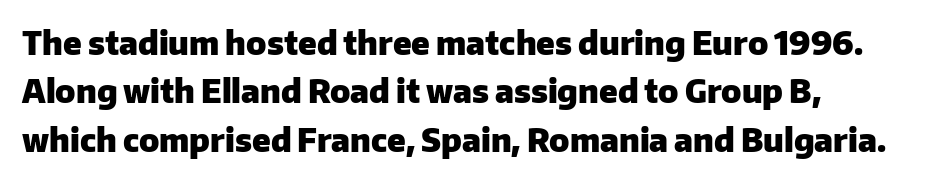
Unlike a traditional serif, this face leaves its strokes unadorned. Heavy-handed strokes throughout: this text is bold. Quick note: underline off. Characters follow at the spacing the type designer built in. This sample has the flowing, uneven cadence of proportional lettering.
